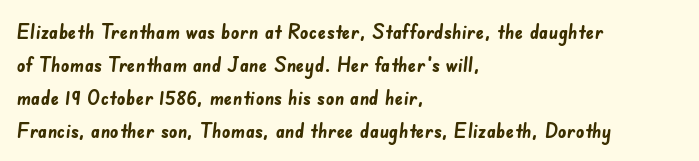
The image shows 21 px bold type; set left-aligned, normal line spacing (1.57x), normal letter spacing, not underlined.
